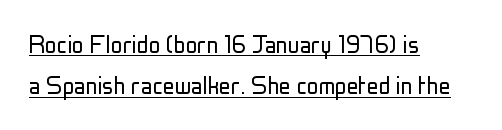
{"serif": "no", "italic": "no", "bold": "no", "weight": "light", "width": "condensed", "stroke_contrast": "low", "x_height": "medium", "monospaced": "no", "underline": "yes", "align": "left", "line_spacing": "normal", "line_spacing_ratio": 1.43, "letter_spacing": "normal", "letter_spacing_em": 0.0, "glyph_px": 29}
